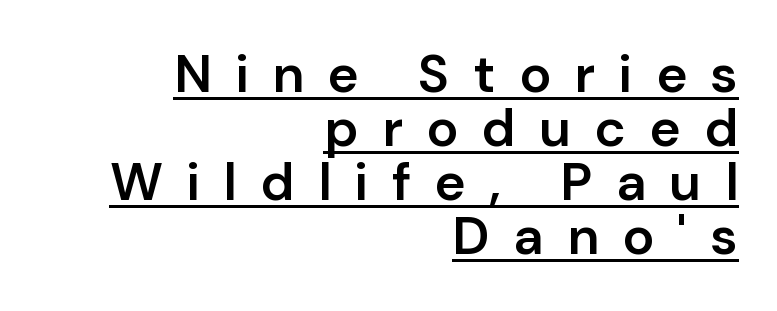
The image shows 53 px semibold sans-serif type, upright; set right-aligned, tight line spacing (1.02x), unusually wide letter spacing (+0.44 em), underlined; low stroke contrast and a medium x-height.
